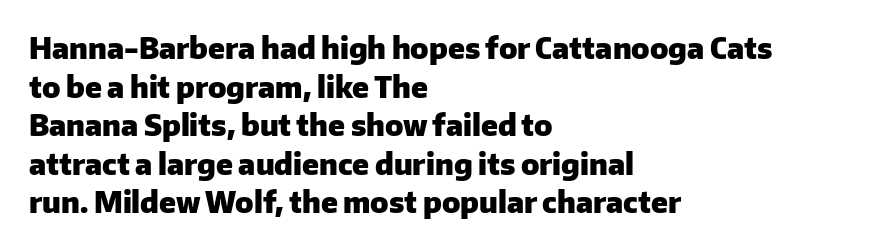
{"serif": "no", "italic": "no", "bold": "yes", "weight": "heavy", "width": "normal", "stroke_contrast": "low", "x_height": "medium", "monospaced": "no", "underline": "no", "align": "left", "line_spacing": "normal", "line_spacing_ratio": 1.33, "letter_spacing": "normal", "letter_spacing_em": 0.0, "glyph_px": 29}
